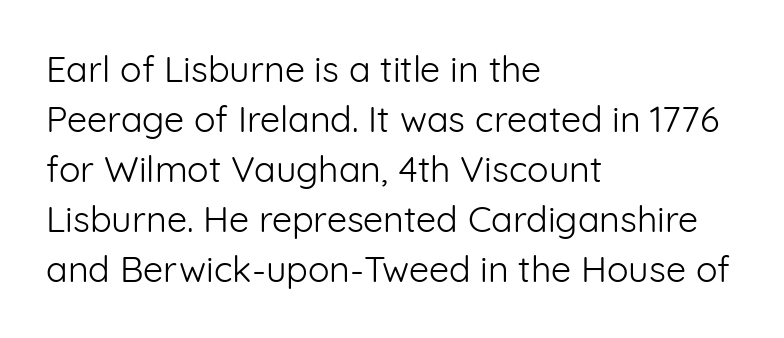
{"serif": "no", "italic": "no", "bold": "no", "weight": "light", "width": "normal", "stroke_contrast": "low", "x_height": "medium", "monospaced": "no", "underline": "no", "align": "left", "line_spacing": "normal", "line_spacing_ratio": 1.39, "letter_spacing": "normal", "letter_spacing_em": 0.0, "glyph_px": 36}
